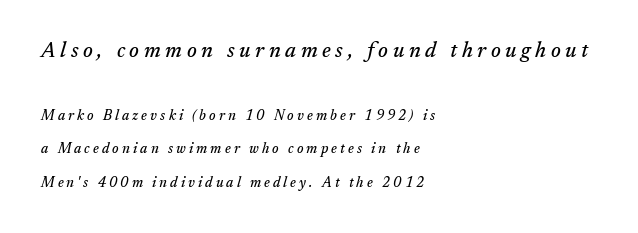
The rag falls on the right side of this text block. Honestly, there is no underline to notice here at all. Whoever set this chose breathing room over compactness in the vertical rhythm. The letters in the upper block stand taller than those in the block below. Compared with typical body copy, the letter spacing here is much looser.
